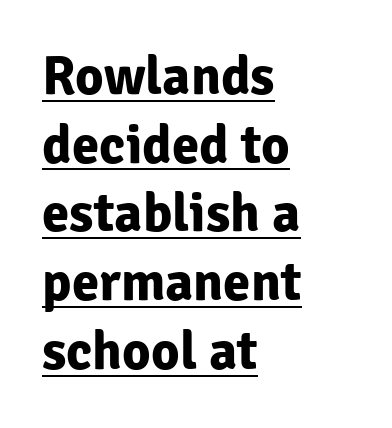
The image shows 55 px bold sans-serif type, upright; set left-aligned, normal line spacing (1.25x), normal letter spacing, underlined; low stroke contrast and a medium x-height.
